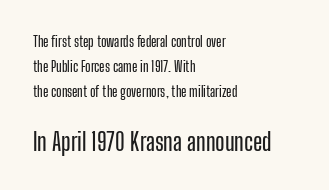
{"italic": "no", "underline": "no", "align": "left", "line_spacing_ratio": 1.78, "letter_spacing": "normal", "letter_spacing_em": 0.0, "larger_block": "second", "size_ratio": 1.71, "glyph_px": 24}
